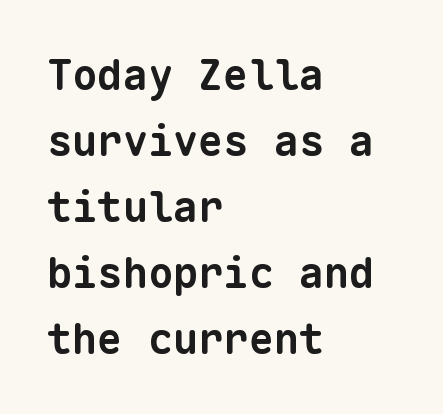
The image shows 42 px bold sans-serif type, monospaced; set left-aligned, normal line spacing (1.57x), normal letter spacing, not underlined; low stroke contrast and a medium x-height.
